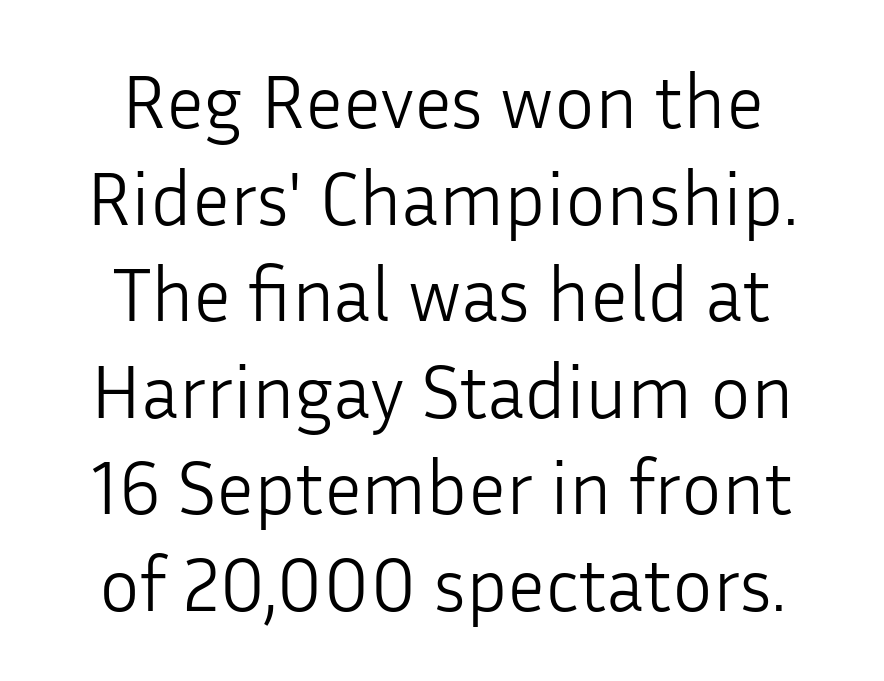
{"serif": "no", "italic": "no", "bold": "no", "weight": "light", "width": "normal", "stroke_contrast": "low", "x_height": "medium", "monospaced": "no", "underline": "no", "align": "center", "line_spacing": "normal", "line_spacing_ratio": 1.27, "letter_spacing": "normal", "letter_spacing_em": 0.0, "glyph_px": 76}
